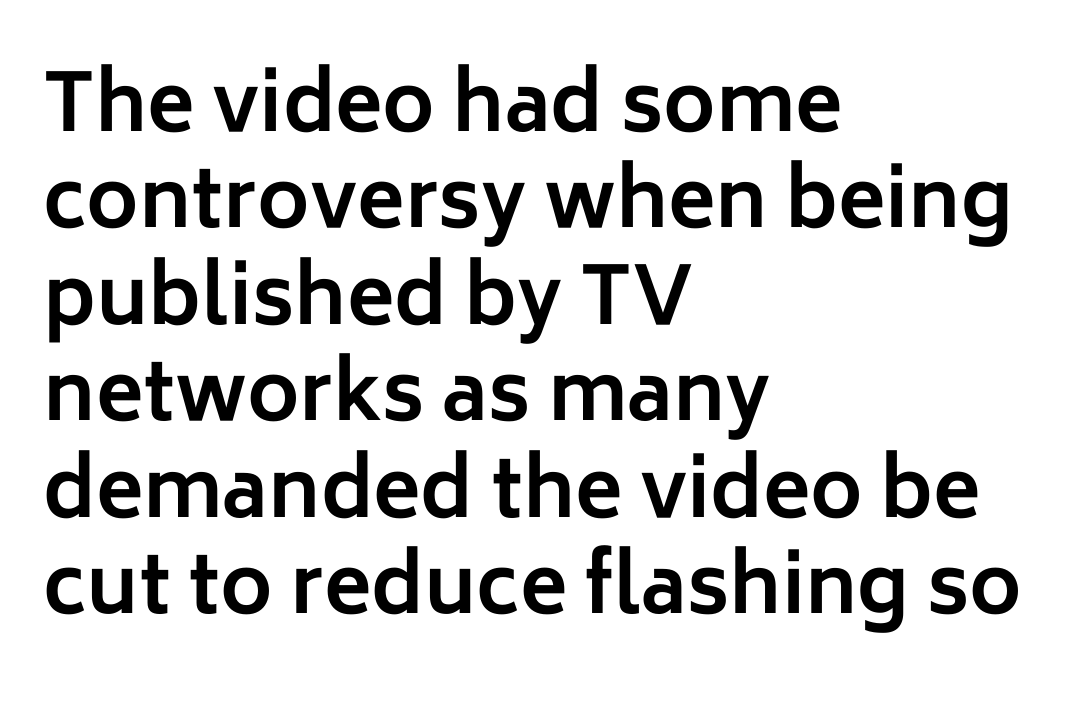
{"serif": "no", "italic": "no", "bold": "yes", "weight": "bold", "width": "normal", "stroke_contrast": "low", "x_height": "medium", "monospaced": "no", "underline": "no", "align": "left", "line_spacing_ratio": 1.22, "letter_spacing": "normal", "letter_spacing_em": 0.0, "glyph_px": 79}
